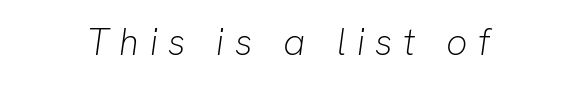
{"italic": "yes", "lean": "right", "slant_degrees": 8, "bold": "no", "weight": "light", "width": "normal", "stroke_contrast": "low", "x_height": "medium", "monospaced": "no", "underline": "no", "align": "center", "letter_spacing": "wide", "letter_spacing_em": 0.29, "glyph_px": 37}
